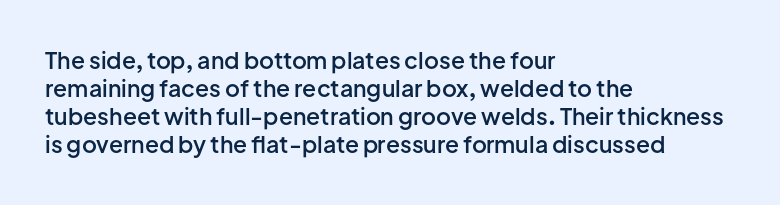
The image shows 23 px text type, upright; set left-aligned, line spacing 1.22x, normal letter spacing, not underlined.
